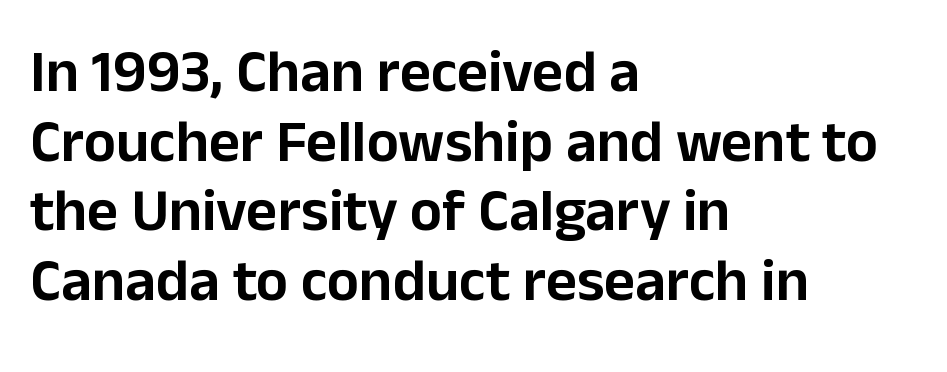
Decoration check: the copy has no underline. Italic? Not at all — the glyphs are vertical. The paragraph shown leans on its left margin. The rendering uses natural spacing where letterforms have individual widths.
